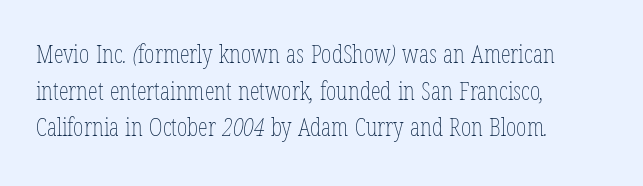
The image shows 25 px text type; set left-aligned, normal line spacing (1.47x), normal letter spacing, not underlined.
